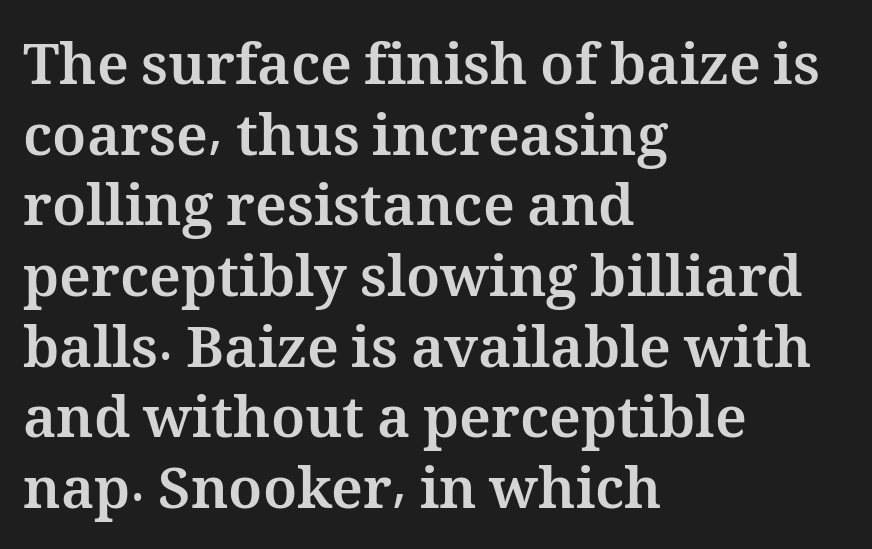
The image shows 57 px bold type, upright; set left-aligned, line spacing 1.24x, normal letter spacing, not underlined; medium stroke contrast and a medium x-height.
